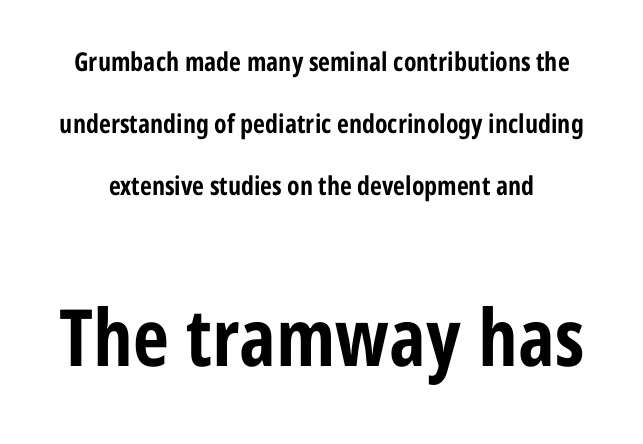
Compared with typical body copy, the letter spacing here is the same. Descender tails drop into unmarked territory. Its strokes are broad and dark, the hallmark of bold type. In terms of letterform style, serifs are entirely absent. The passage shown is typed in a proportional face where columns would drift. The type sits square on the baseline with zero lean.
